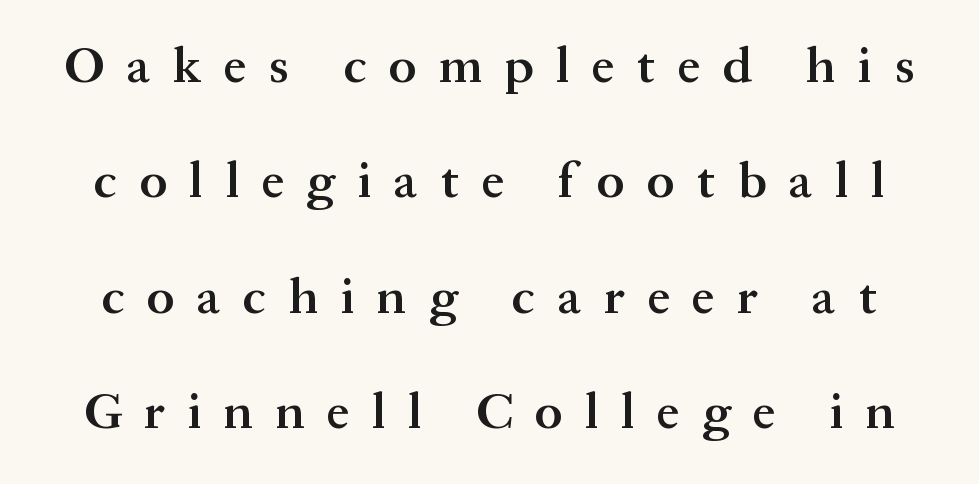
{"serif": "yes", "italic": "no", "bold": "semi", "weight": "semibold", "width": "normal", "stroke_contrast": "medium", "x_height": "medium", "monospaced": "no", "underline": "no", "line_spacing": "loose", "line_spacing_ratio": 2.26, "letter_spacing": "wide", "letter_spacing_em": 0.44, "glyph_px": 51}
